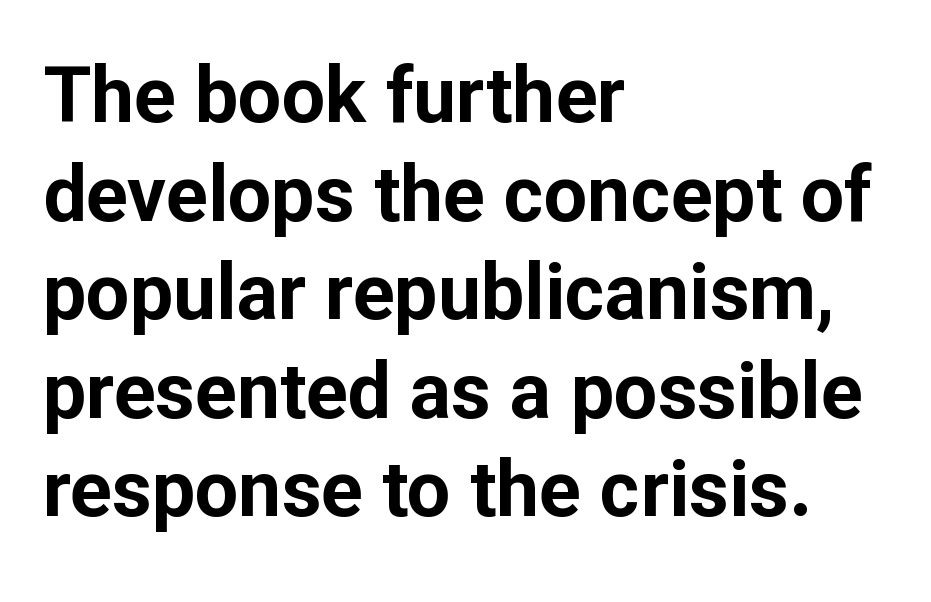
The image shows 77 px bold sans-serif type, upright; set left-aligned, normal line spacing (1.28x), normal letter spacing, not underlined; low stroke contrast and a medium x-height.
